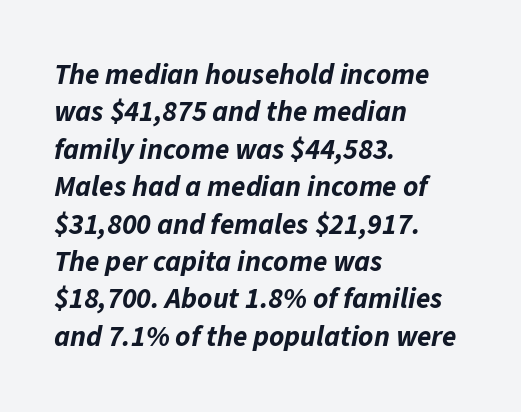
There's an unmistakable incline to the writing here. This sample has the flowing, uneven cadence of proportional lettering. The passage shown stacks its lines at a standard gap. Horizontally, the lines are justified to the leading edge only.
